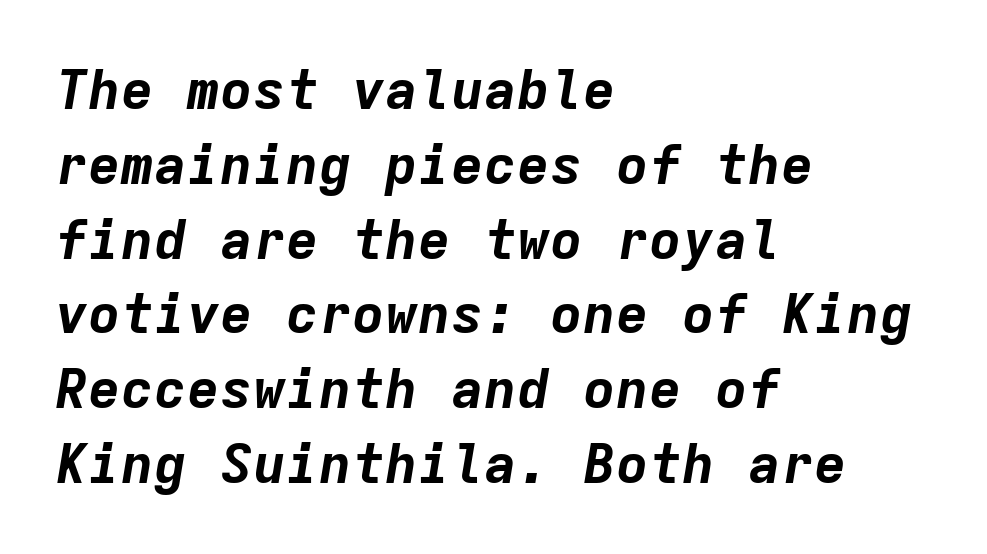
Slant detected: the letters are inclined. Regular leading. Caption: multi-line text, flush left, ragged right. Quick note: underline off. A typesetter would call this monospace, since all characters share one set width.
